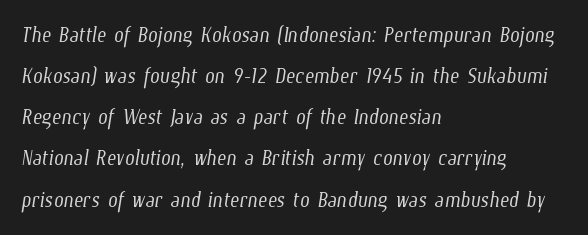
{"bold": "no", "weight": "light", "width": "condensed", "stroke_contrast": "low", "x_height": "medium", "monospaced": "no", "underline": "no", "align": "left", "line_spacing": "normal", "line_spacing_ratio": 1.47, "letter_spacing": "normal", "letter_spacing_em": 0.0, "glyph_px": 28}
